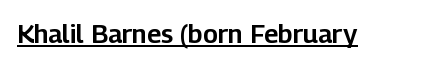
Posture: vertical. Is the letter spacing exaggerated? No — it looks like the ordinary default. These characters rest on top of a visible drawn line.
